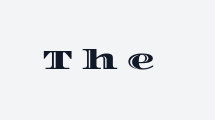
Q: Is the text italic (slanted)? A: No, it is upright.
Q: Is the text underlined? A: No.
Q: Is the spacing between letters normal or unusually wide? A: Unusually wide.
Q: Width (condensed, normal, or wide)? A: Wide.
Q: x-height? A: Large.
Q: Monospaced? A: No.
